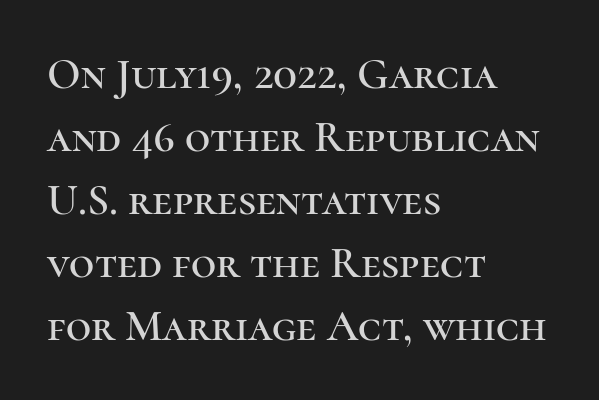
The image shows 44 px serif type, upright; set left-aligned, normal line spacing (1.43x), normal letter spacing, not underlined; high stroke contrast and a medium x-height.
